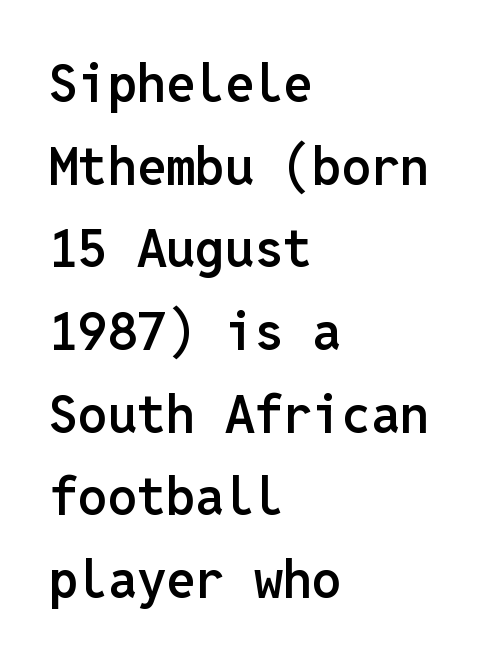
Rule under the text: the space is simply empty. The type family on display is of the sans-serif kind. The face used here is monospaced, like something from a code editor. The typography opts for an upright posture over an oblique one. Horizontally, the lines are justified to the leading edge only.
